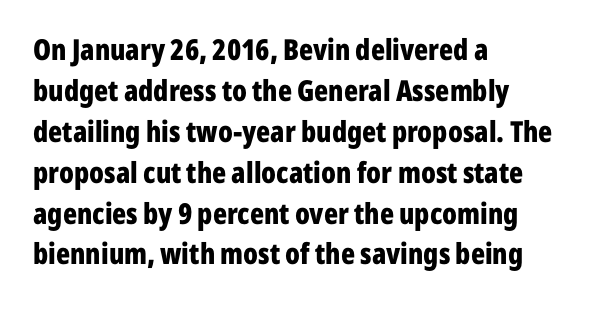
Does the leading feel generous? No, just average. The text was rendered using a sans face with plain stroke endings. Summary of weight: heavy, a full bold. The paragraph has a hard left edge and a soft right edge. Notice how the stems are strictly vertical — no italics here.
